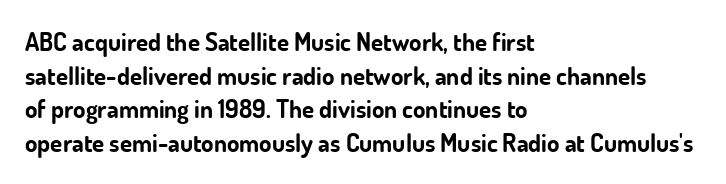
Q: Is the text bold? A: Yes.
Q: Is the text italic (slanted)? A: No, it is upright.
Q: Is the text underlined? A: No.
Q: How is the paragraph aligned? A: Left-aligned.
Q: Is the spacing between letters normal or unusually wide? A: Normal.
Q: Is the spacing between lines tight, normal or loose? A: Normal.
